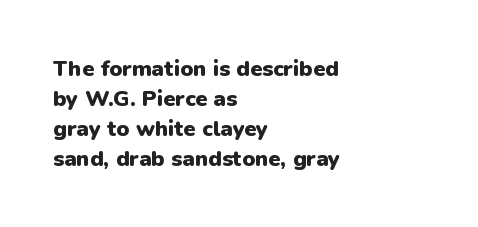
Italic: no, the glyphs are upright roman. Standard letterfit; no display-style spreading of the glyphs. Glance below the letters and you will spot only blank space. Its strokes are broad and dark, the hallmark of bold type.
